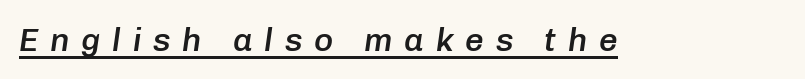
Q: Is the text bold? A: Semi-bold.
Q: Is the text italic (slanted)? A: Yes, it leans right by about 8 degrees.
Q: Is the text underlined? A: Yes.
Q: Is the spacing between letters normal or unusually wide? A: Unusually wide.
Q: Width (condensed, normal, or wide)? A: Normal.
Q: Stroke contrast? A: Low.
Q: x-height? A: Medium.
Q: Monospaced? A: No.
